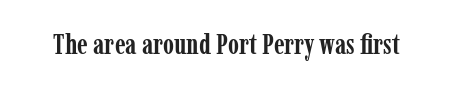
What weight is shown? A full bold with thick strokes. Is there any slant? The stems are plumb. The specimen omits any rule beneath the text block's lines. A serif font was chosen for this passage. These lines are rendered in a variable-pitch font. The tracking reads as untouched default to a designer's eye.
